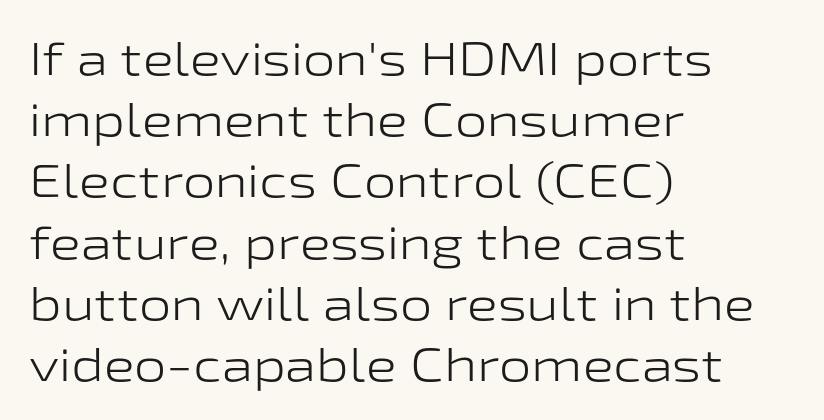
{"serif": "no", "italic": "no", "bold": "no", "weight": "light", "width": "wide", "stroke_contrast": "low", "x_height": "medium", "monospaced": "no", "underline": "no", "align": "left", "line_spacing": "normal", "line_spacing_ratio": 1.33, "letter_spacing": "normal", "letter_spacing_em": 0.0, "glyph_px": 46}
